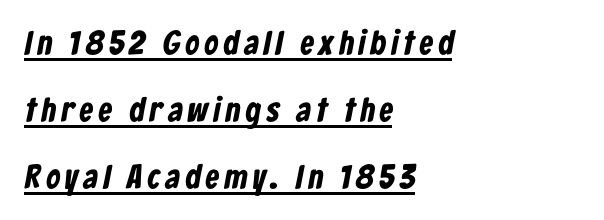
The image shows 34 px bold, condensed sans-serif type; set left-aligned, loose line spacing (1.97x), underlined; low stroke contrast and a medium x-height.
